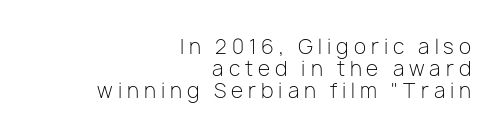
Line spacing here is tight. Ascenders rise straight up at ninety degrees. The horizontal fit of the characters is loose and conspicuously gappy. The font sits on the lighter half of the weight spectrum, regular included. Each row of text sits above clean, open space.
